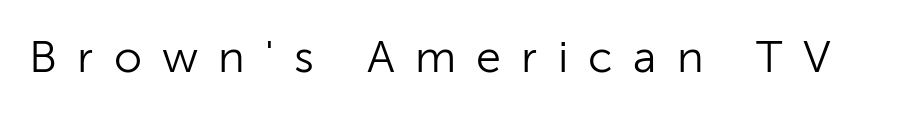
{"serif": "no", "italic": "no", "bold": "no", "weight": "light", "width": "normal", "stroke_contrast": "low", "x_height": "medium", "monospaced": "no", "underline": "no", "letter_spacing": "wide", "letter_spacing_em": 0.45, "glyph_px": 45}
